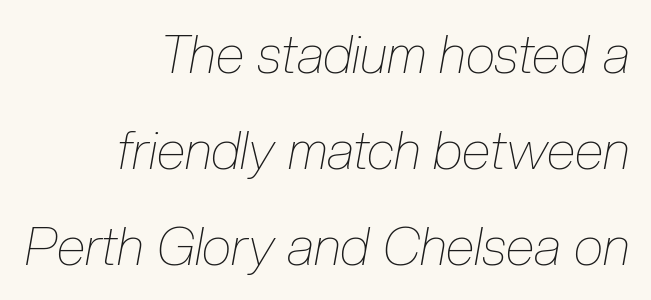
Q: Is the text bold? A: No.
Q: Is the text italic (slanted)? A: Yes, it leans right by about 10 degrees.
Q: Is the text underlined? A: No.
Q: How is the paragraph aligned? A: Right-aligned.
Q: Is the spacing between letters normal or unusually wide? A: Normal.
Q: Width (condensed, normal, or wide)? A: Condensed.
Q: Stroke contrast? A: Low.
Q: x-height? A: Medium.
Q: Monospaced? A: No.
